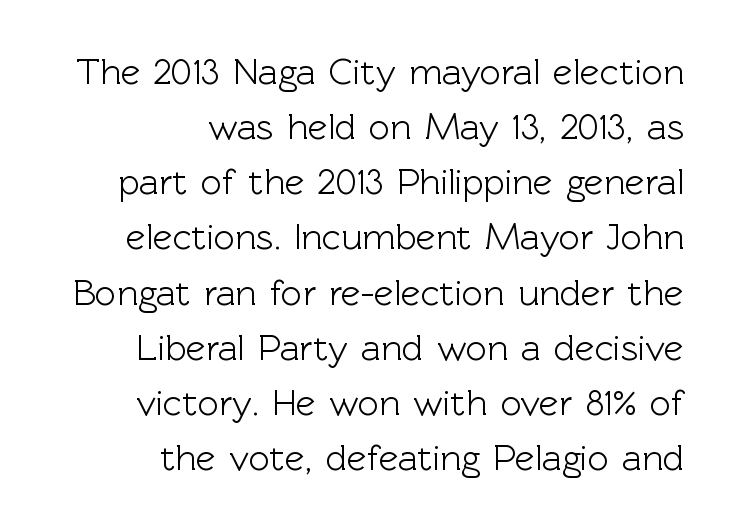
Q: Is the text italic (slanted)? A: No, it is upright.
Q: Is the typeface a serif or a sans-serif typeface? A: Sans-serif.
Q: Is the text underlined? A: No.
Q: How is the paragraph aligned? A: Right-aligned.
Q: Is the spacing between letters normal or unusually wide? A: Normal.
Q: Is the spacing between lines tight, normal or loose? A: Normal.
Q: Width (condensed, normal, or wide)? A: Normal.
Q: x-height? A: Medium.
Q: Monospaced? A: No.
